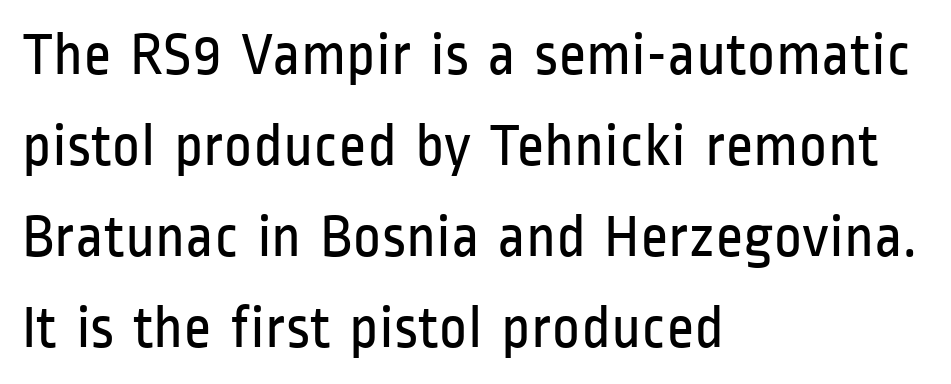
{"serif": "no", "italic": "no", "bold": "no", "weight": "regular", "width": "condensed", "stroke_contrast": "low", "x_height": "medium", "monospaced": "no", "underline": "no", "align": "left", "line_spacing": "normal", "line_spacing_ratio": 1.49, "letter_spacing": "normal", "letter_spacing_em": 0.0, "glyph_px": 61}
